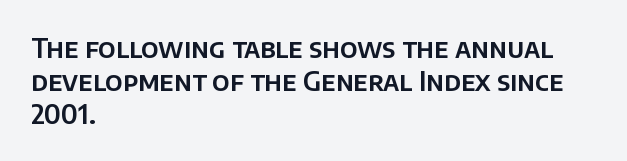
Each new line begins a customary step beneath the previous one. The passage shown is not underscored anywhere. Unlike italic type, these characters show no tilt at all. Casual observation: everything's shoved over to the left.
